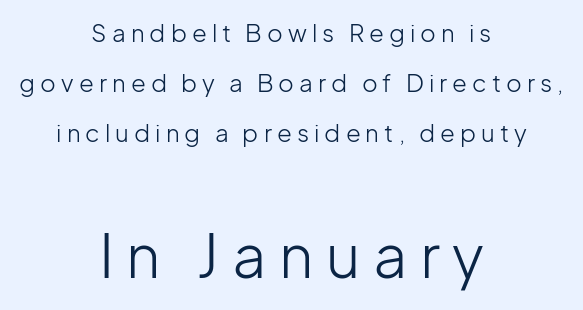
{"serif": "no", "italic": "no", "bold": "no", "weight": "light", "width": "normal", "stroke_contrast": "low", "x_height": "medium", "monospaced": "no", "underline": "no", "align": "center", "line_spacing": "loose", "line_spacing_ratio": 2.09, "letter_spacing": "wide", "letter_spacing_em": 0.21, "larger_block": "second", "size_ratio": 2.5, "glyph_px": 60}
